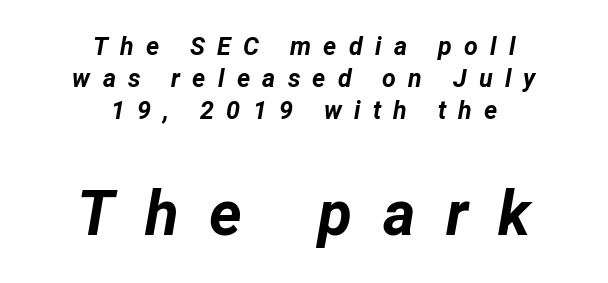
{"italic": "yes", "lean": "right", "slant_degrees": 12, "bold": "yes", "weight": "bold", "width": "normal", "stroke_contrast": "low", "x_height": "medium", "monospaced": "no", "underline": "no", "align": "center", "line_spacing": "normal", "line_spacing_ratio": 1.29, "letter_spacing": "wide", "letter_spacing_em": 0.49, "larger_block": "second", "size_ratio": 2.48, "glyph_px": 62}
